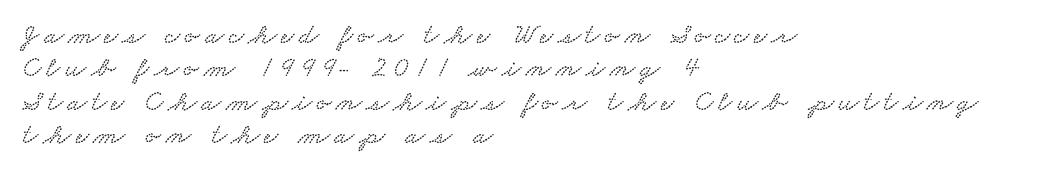
The image shows 29 px wide serif type; set left-aligned, tight line spacing (1.15x), not underlined; low stroke contrast and a small x-height.
